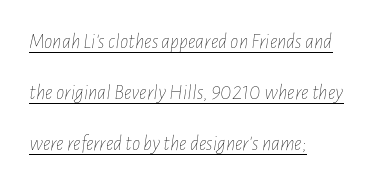
Is there much room between lines? Yes — plenty of vertical air separates them. The tracking reads as untouched default to a designer's eye. A light-to-regular cut is what we see here. The typesetter chose a ragged-right arrangement here.
